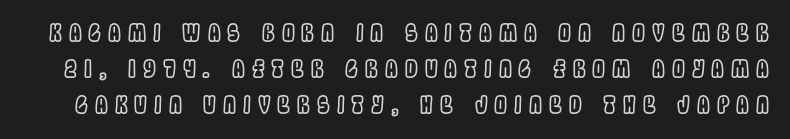
The image shows 23 px text type, upright; set normal line spacing (1.57x), unusually wide letter spacing (+0.3 em), not underlined.
